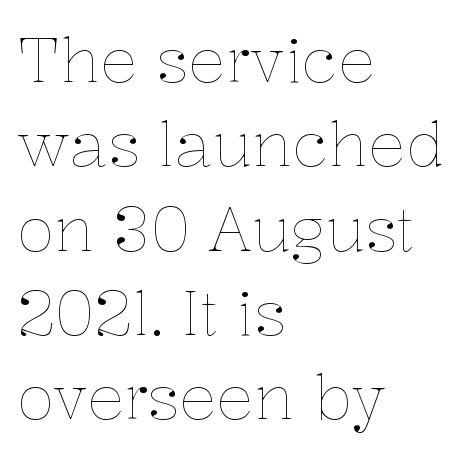
The image shows 62 px thin type, upright; set left-aligned, normal line spacing (1.36x), normal letter spacing, not underlined; low stroke contrast and a medium x-height.
